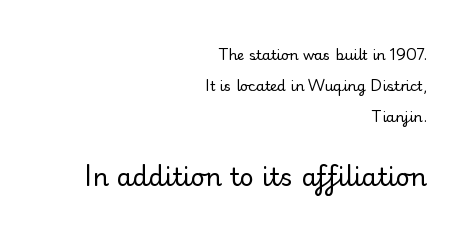
The line-height multiplier appears high, well above default. This layout puts the modest block above and the oversized block below. Vertical strokes here are truly vertical. Horizontally, the lines are justified to the trailing edge only. Glyph-to-glyph distance matches everyday printed text. Descenders are the only things crossing below the line.
